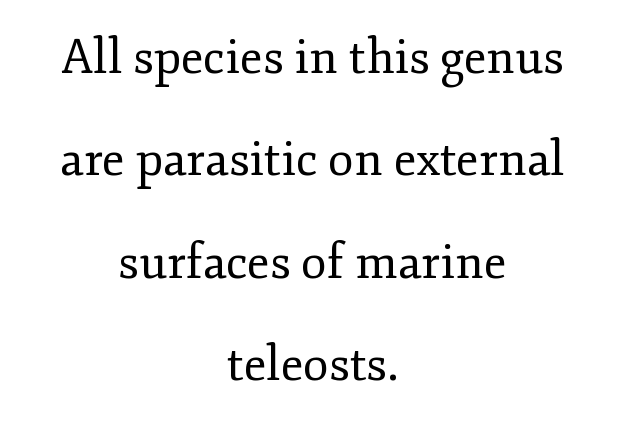
Clear beneath every line of the passage. Leftover space on each line is divided equally before and after the words. Line spacing here is loose. Posture: vertical. Stroke thickness stays within the range of a standard reading face or lighter. The letters advance in unequal steps, a hallmark of proportional type.
